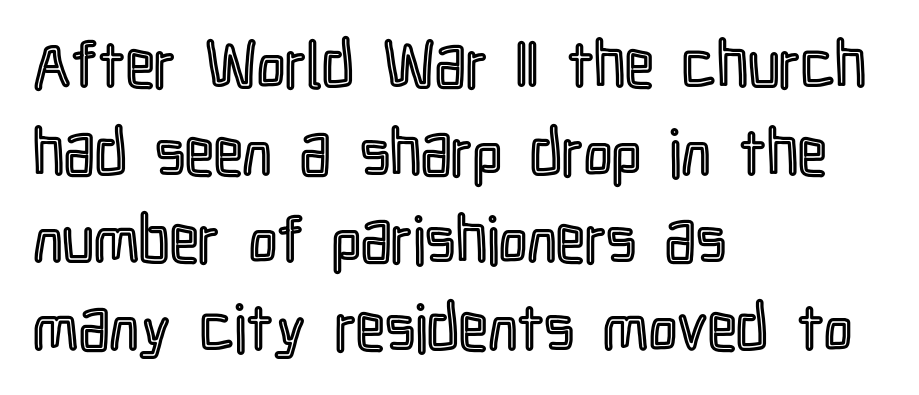
{"italic": "no", "width": "condensed", "x_height": "medium", "monospaced": "no", "underline": "no", "align": "left", "line_spacing": "normal", "line_spacing_ratio": 1.37, "letter_spacing": "normal", "letter_spacing_em": 0.0, "glyph_px": 64}
